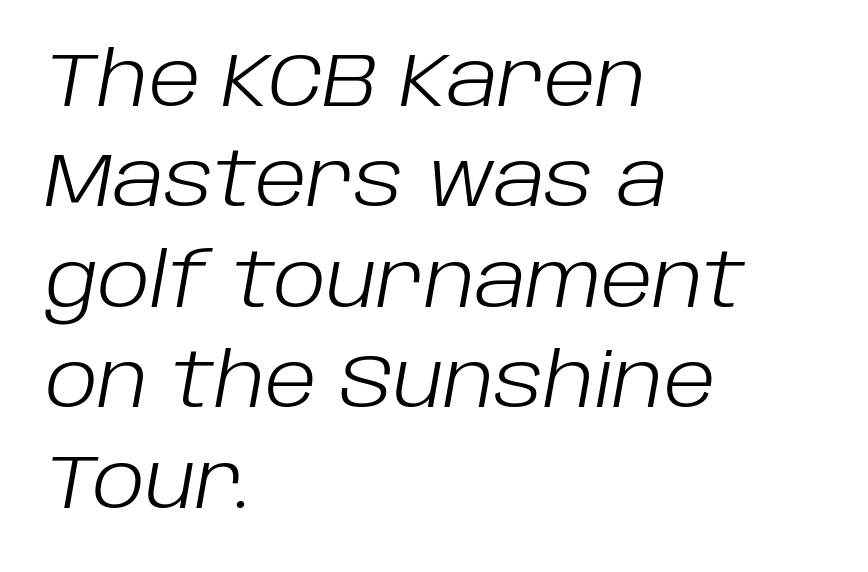
{"italic": "yes", "lean": "right", "slant_degrees": 10, "bold": "no", "weight": "light", "width": "normal", "stroke_contrast": "low", "x_height": "large", "monospaced": "no", "underline": "no", "align": "left", "line_spacing": "normal", "line_spacing_ratio": 1.34, "letter_spacing": "normal", "letter_spacing_em": 0.0, "glyph_px": 75}
